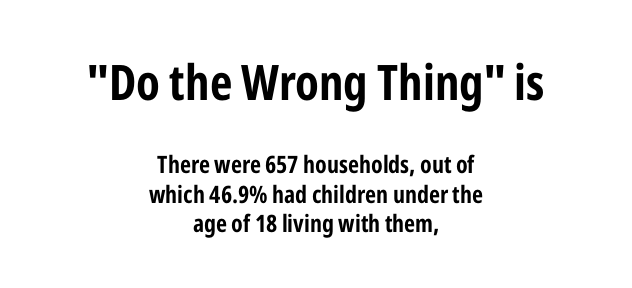
The letterforms sit shoulder to shoulder at normal distance. Short and long lines alike share a common midpoint. Rule under the text: the space is simply empty. The text was rendered using a sans face with plain stroke endings. Note the varied advance widths — an 'i' is clearly narrower than an 'm'.
